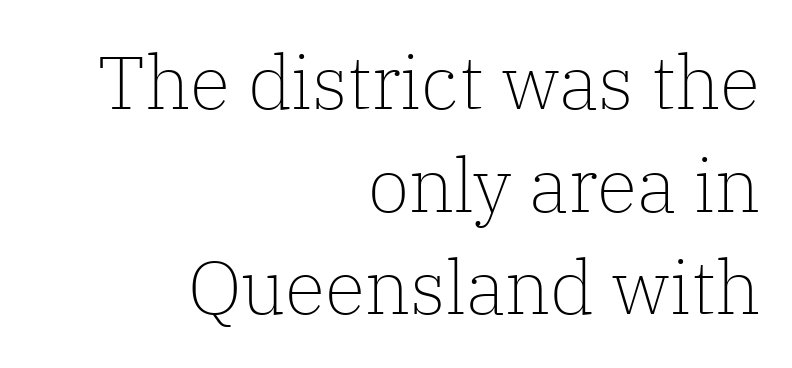
{"serif": "yes", "italic": "no", "bold": "no", "weight": "light", "width": "normal", "stroke_contrast": "low", "x_height": "medium", "monospaced": "no", "underline": "no", "align": "right", "line_spacing": "normal", "line_spacing_ratio": 1.37, "letter_spacing": "normal", "letter_spacing_em": 0.0, "glyph_px": 75}
